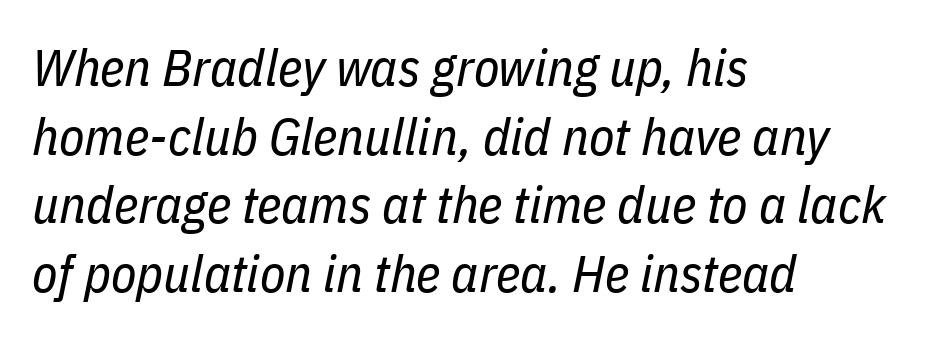
Words appear dense and cohesive because spacing is normal. Any mark beneath the type? The region is blank. Does the copy run flush right? No — it runs flush left. The strokes carry an ordinary text weight at most. Is this a fixed-width face? No — the glyphs have proportional, varying widths.
